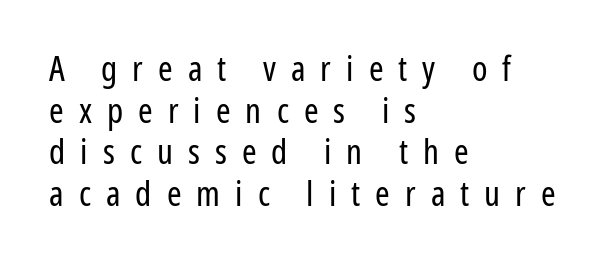
Q: Is the text bold? A: No.
Q: Is the text italic (slanted)? A: No, it is upright.
Q: Is the typeface a serif or a sans-serif typeface? A: Sans-serif.
Q: Is the text underlined? A: No.
Q: How is the paragraph aligned? A: Left-aligned.
Q: Is the spacing between letters normal or unusually wide? A: Unusually wide.
Q: Width (condensed, normal, or wide)? A: Condensed.
Q: Stroke contrast? A: Low.
Q: x-height? A: Medium.
Q: Monospaced? A: No.
